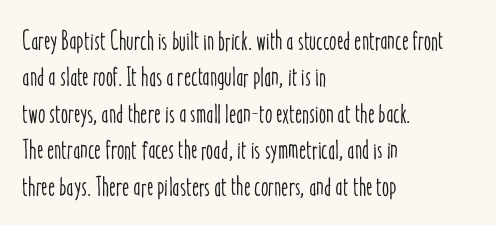
{"italic": "no", "underline": "no", "align": "left", "line_spacing": "normal", "line_spacing_ratio": 1.35, "letter_spacing": "normal", "letter_spacing_em": 0.0, "glyph_px": 27}
